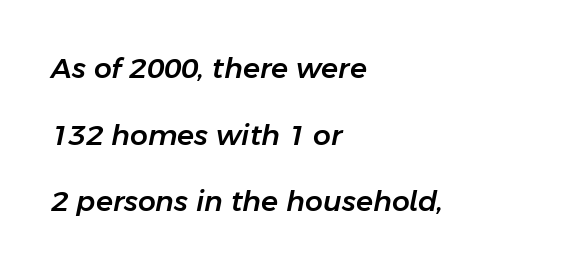
The vertical gap from one line to the next is large. Glyph-to-glyph distance matches everyday printed text. The strip under each line holds only bare page. Each letter keeps its own natural width here, so spacing adapts to shape. Quick note: italic.
